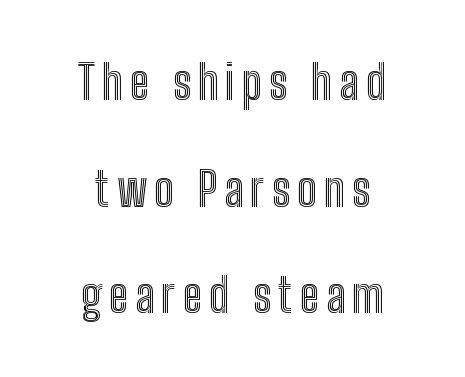
In terms of posture, this sample is upright. Looks like regular typesetting: each glyph gets only the width it needs. Both edges are ragged and mirror each other, which tells us the setting is centered. The space directly below the letters is spotless. The vertical gap from one line to the next is large.
